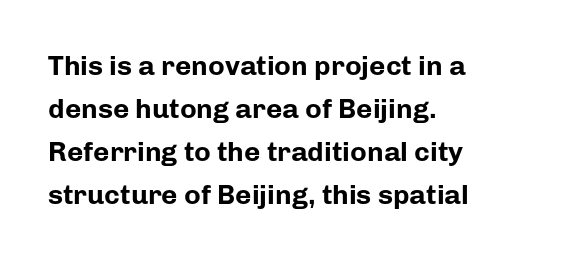
{"serif": "no", "italic": "no", "bold": "yes", "weight": "bold", "width": "normal", "stroke_contrast": "low", "x_height": "medium", "monospaced": "no", "underline": "no", "align": "left", "line_spacing": "normal", "line_spacing_ratio": 1.54, "letter_spacing": "normal", "letter_spacing_em": 0.0, "glyph_px": 28}
